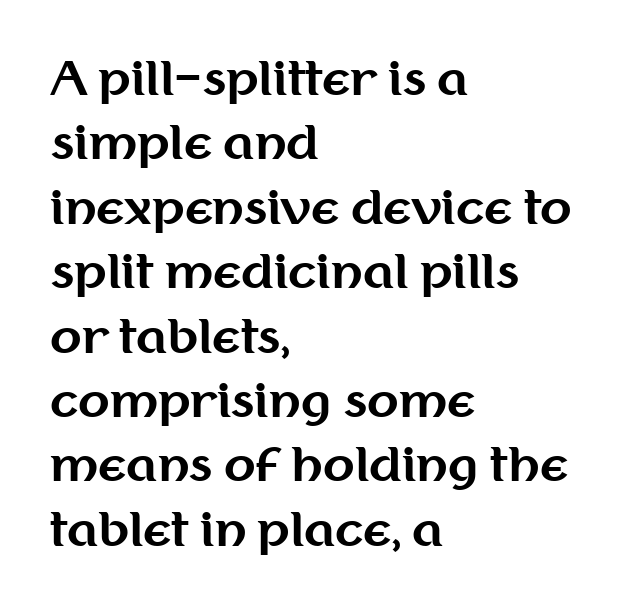
Ascenders rise straight up at ninety degrees. This sample has the flowing, uneven cadence of proportional lettering. This sample uses a sans-serif face. A full-strength bold gives these letters their thick strokes. Look at the tracking — it's just the regular setting, nothing added.
